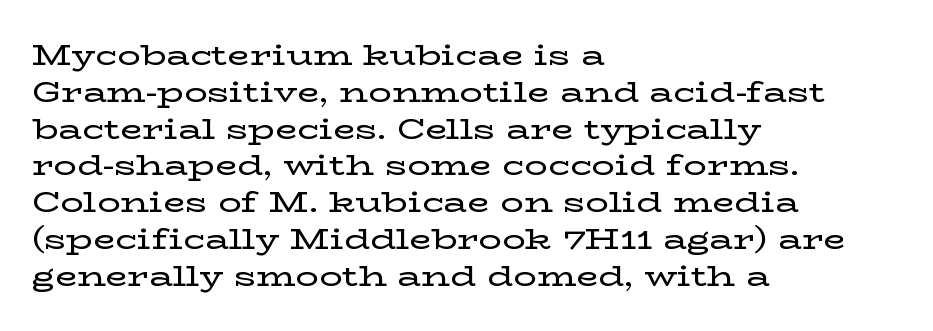
The image shows 29 px wide serif type, upright; set left-aligned, normal line spacing (1.27x), normal letter spacing, not underlined; low stroke contrast and a medium x-height.
